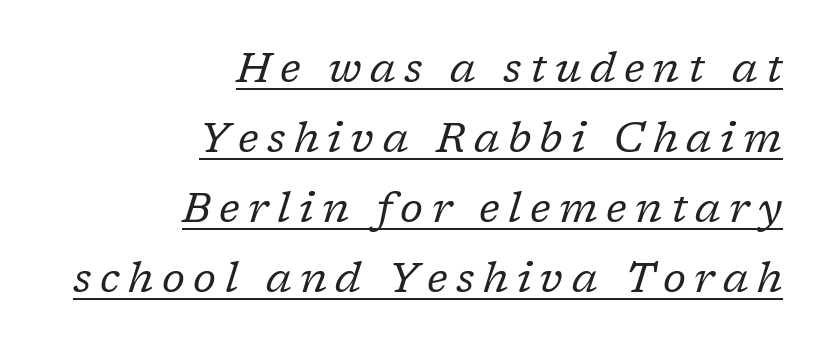
Q: Is the text bold? A: No.
Q: Is the text italic (slanted)? A: Yes, it leans right by about 17 degrees.
Q: Is the typeface a serif or a sans-serif typeface? A: Serif.
Q: Is the text underlined? A: Yes.
Q: How is the paragraph aligned? A: Right-aligned.
Q: Is the spacing between letters normal or unusually wide? A: Unusually wide.
Q: Is the spacing between lines tight, normal or loose? A: Normal.
Q: Width (condensed, normal, or wide)? A: Normal.
Q: Stroke contrast? A: Low.
Q: x-height? A: Medium.
Q: Monospaced? A: No.
